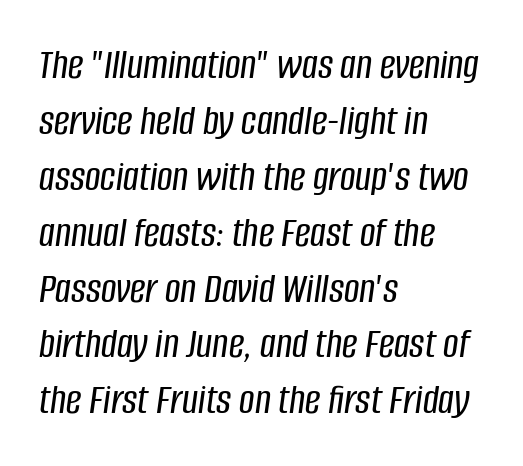
Q: Is the text italic (slanted)? A: Yes, it leans right by about 8 degrees.
Q: Is the text underlined? A: No.
Q: How is the paragraph aligned? A: Left-aligned.
Q: Is the spacing between letters normal or unusually wide? A: Normal.
Q: Is the spacing between lines tight, normal or loose? A: Normal.
Q: Width (condensed, normal, or wide)? A: Condensed.
Q: Stroke contrast? A: Low.
Q: x-height? A: Large.
Q: Monospaced? A: No.
